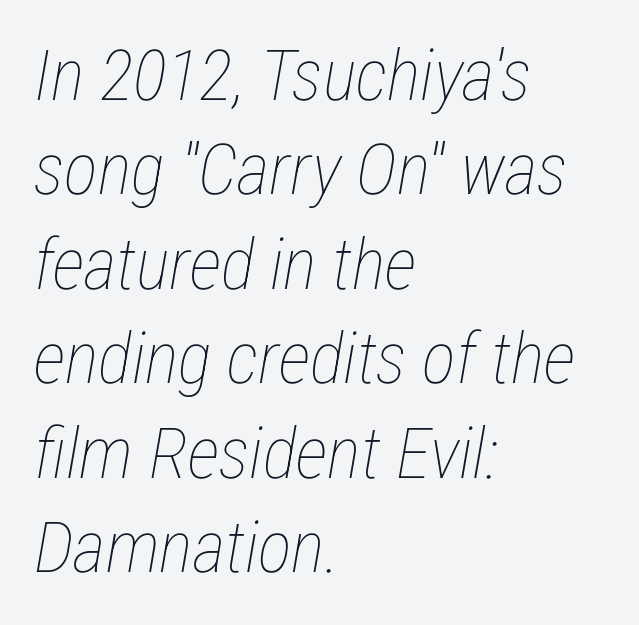
Think of a printed novel: that variable character pitch is what you see here. Heft: none added — not bold. Between one letter and the next there's only the usual sliver of space. Vertical spacing — default. Alignment: flush left.
